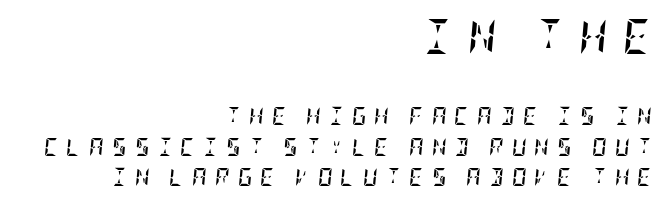
The image shows 35 px semibold, condensed type, italic (leaning right); set right-aligned, line spacing 1.71x, unusually wide letter spacing (+0.45 em), not underlined; the first (top) block is 1.94x larger; low stroke contrast and a large x-height.
